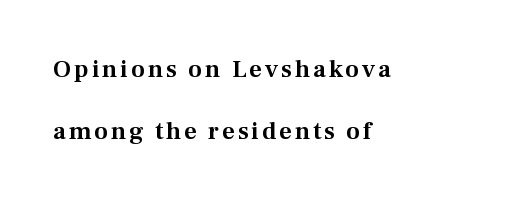
{"italic": "no", "underline": "no", "align": "left", "line_spacing": "loose", "line_spacing_ratio": 2.48, "glyph_px": 25}
